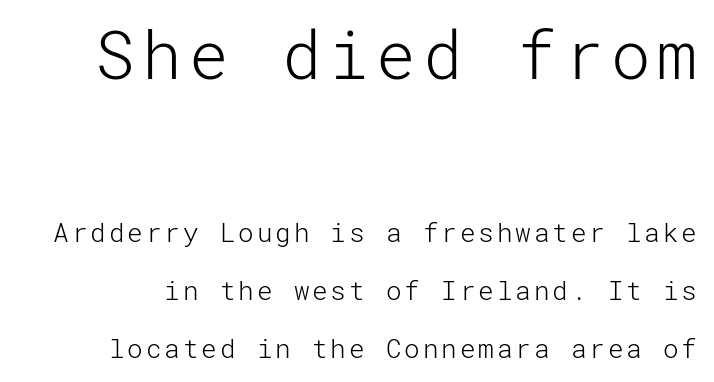
{"serif": "no", "italic": "no", "bold": "no", "weight": "light", "width": "normal", "stroke_contrast": "low", "x_height": "medium", "underline": "no", "line_spacing": "loose", "line_spacing_ratio": 2.23, "larger_block": "first", "size_ratio": 2.54, "glyph_px": 66}
